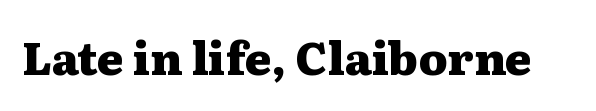
The image shows 45 px heavy, wide serif type, upright; set normal letter spacing, not underlined; medium stroke contrast and a medium x-height.
